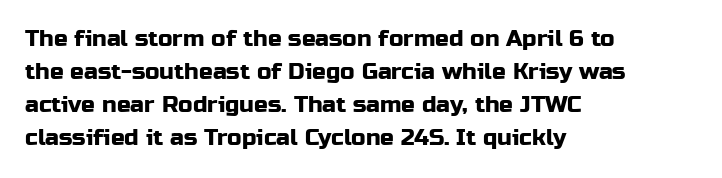
Q: Is the text italic (slanted)? A: No, it is upright.
Q: Is the text underlined? A: No.
Q: How is the paragraph aligned? A: Left-aligned.
Q: Is the spacing between letters normal or unusually wide? A: Normal.
Q: Is the spacing between lines tight, normal or loose? A: Normal.
